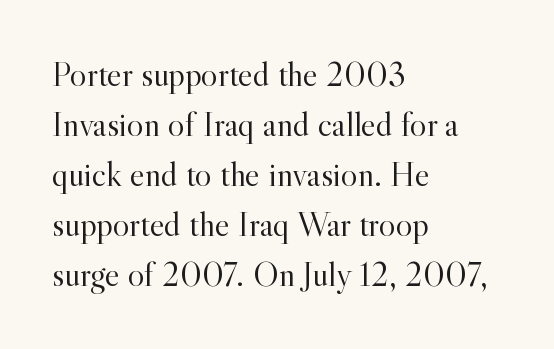
Q: Is the text bold? A: No.
Q: Is the text italic (slanted)? A: No, it is upright.
Q: Is the typeface a serif or a sans-serif typeface? A: Serif.
Q: Is the text underlined? A: No.
Q: How is the paragraph aligned? A: Left-aligned.
Q: Is the spacing between letters normal or unusually wide? A: Normal.
Q: Is the spacing between lines tight, normal or loose? A: Normal.
Q: Width (condensed, normal, or wide)? A: Normal.
Q: x-height? A: Small.
Q: Monospaced? A: No.
